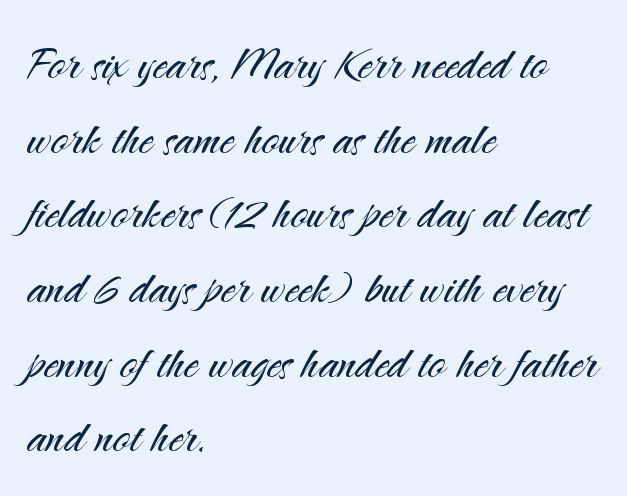
{"serif": "no", "bold": "no", "weight": "light", "width": "normal", "stroke_contrast": "medium", "x_height": "small", "monospaced": "no", "underline": "no", "align": "left", "line_spacing": "normal", "line_spacing_ratio": 1.31, "letter_spacing": "normal", "letter_spacing_em": 0.0, "glyph_px": 57}
